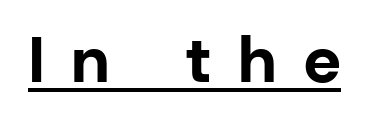
{"serif": "no", "italic": "no", "bold": "yes", "weight": "bold", "width": "normal", "stroke_contrast": "low", "x_height": "medium", "monospaced": "no", "underline": "yes", "letter_spacing": "wide", "letter_spacing_em": 0.43, "glyph_px": 65}
